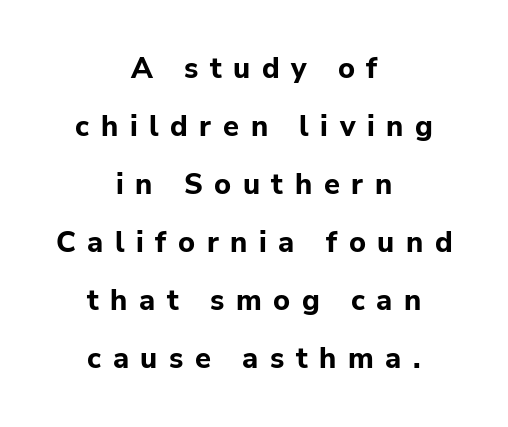
{"serif": "no", "italic": "no", "bold": "yes", "weight": "bold", "width": "normal", "stroke_contrast": "low", "x_height": "medium", "monospaced": "no", "underline": "no", "align": "center", "line_spacing": "loose", "line_spacing_ratio": 2.0, "letter_spacing": "wide", "letter_spacing_em": 0.4, "glyph_px": 29}
